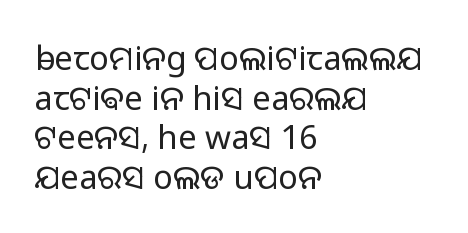
The type sits square on the baseline with zero lean. Short and long lines alike share a common starting point at left. Heaviness? Minimal to ordinary, like unemphasized prose. Regarding serifs, this sample does without them. Clear beneath every line of the passage.
